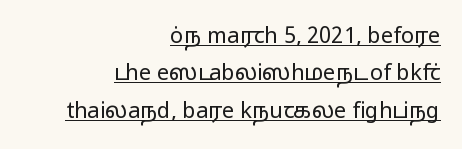
Q: Is the text bold? A: No.
Q: Is the text italic (slanted)? A: No, it is upright.
Q: Is the text underlined? A: Yes.
Q: How is the paragraph aligned? A: Right-aligned.
Q: Is the spacing between letters normal or unusually wide? A: Normal.
Q: Is the spacing between lines tight, normal or loose? A: Normal.
